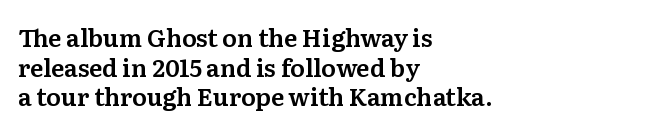
The image shows 24 px text type, upright; set left-aligned, line spacing 1.23x, normal letter spacing, not underlined.
